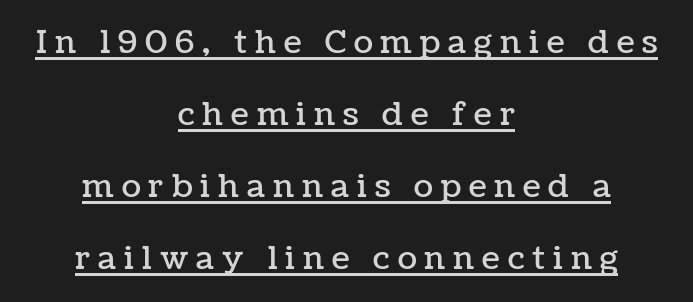
The image shows 32 px text type, upright; set centered, loose line spacing (2.25x), unusually wide letter spacing (+0.25 em), underlined; low stroke contrast and a medium x-height.
